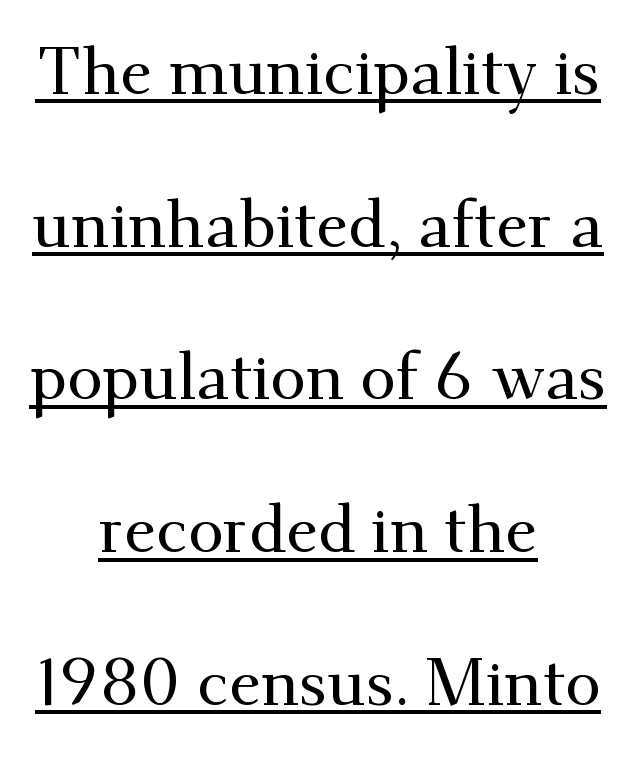
The image shows 65 px serif type, upright; set centered, loose line spacing (2.35x), normal letter spacing, underlined; medium stroke contrast and a small x-height.
